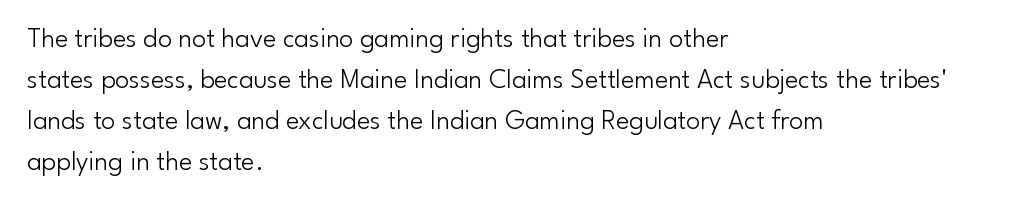
Q: Is the text bold? A: No.
Q: Is the text italic (slanted)? A: No, it is upright.
Q: Is the typeface a serif or a sans-serif typeface? A: Sans-serif.
Q: Is the text underlined? A: No.
Q: How is the paragraph aligned? A: Left-aligned.
Q: Is the spacing between letters normal or unusually wide? A: Normal.
Q: Is the spacing between lines tight, normal or loose? A: Normal.
Q: Width (condensed, normal, or wide)? A: Normal.
Q: Stroke contrast? A: Low.
Q: x-height? A: Small.
Q: Monospaced? A: No.
